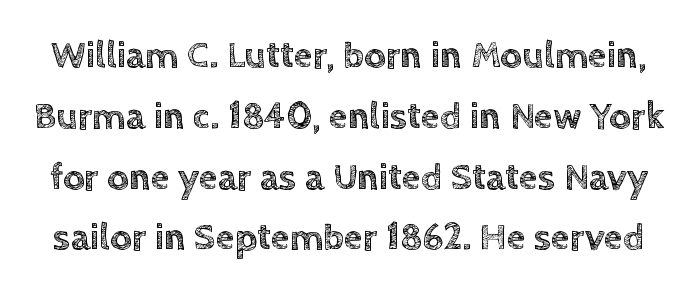
The image shows 38 px text type, upright; set normal line spacing (1.6x), normal letter spacing, not underlined; a large x-height.
